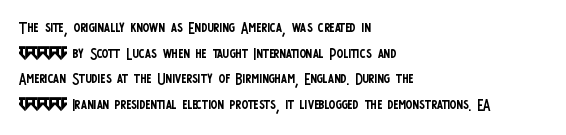
Q: Is the text bold? A: No.
Q: Is the text italic (slanted)? A: No, it is upright.
Q: Is the text underlined? A: No.
Q: How is the paragraph aligned? A: Left-aligned.
Q: Is the spacing between letters normal or unusually wide? A: Normal.
Q: Is the spacing between lines tight, normal or loose? A: Normal.
